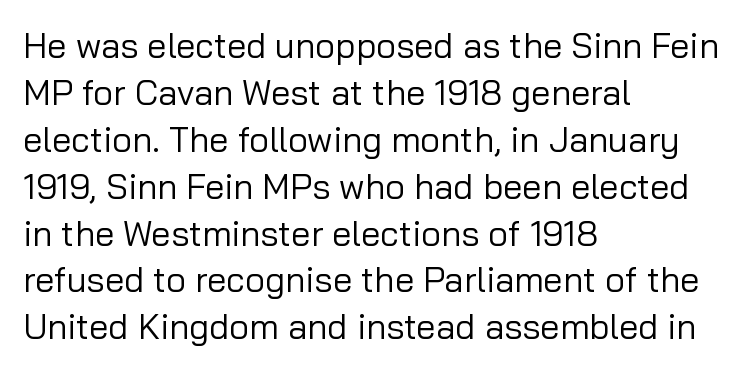
Q: Is the text bold? A: No.
Q: Is the text italic (slanted)? A: No, it is upright.
Q: Is the typeface a serif or a sans-serif typeface? A: Sans-serif.
Q: Is the text underlined? A: No.
Q: How is the paragraph aligned? A: Left-aligned.
Q: Is the spacing between letters normal or unusually wide? A: Normal.
Q: Is the spacing between lines tight, normal or loose? A: Normal.
Q: Width (condensed, normal, or wide)? A: Normal.
Q: Stroke contrast? A: Low.
Q: x-height? A: Medium.
Q: Monospaced? A: No.
